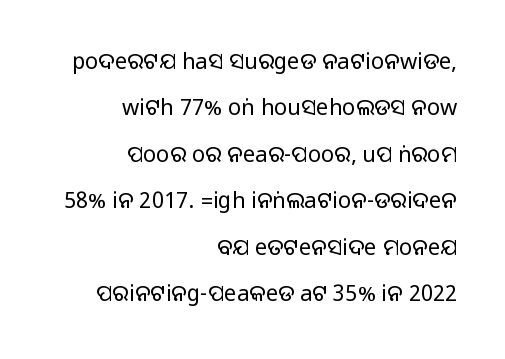
Q: Is the text italic (slanted)? A: No, it is upright.
Q: Is the text underlined? A: No.
Q: How is the paragraph aligned? A: Right-aligned.
Q: Is the spacing between letters normal or unusually wide? A: Normal.
Q: Is the spacing between lines tight, normal or loose? A: Loose.
